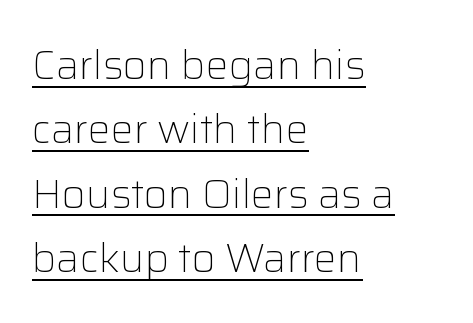
The image shows 41 px light sans-serif type, upright; set left-aligned, normal line spacing (1.57x), normal letter spacing, underlined; low stroke contrast and a medium x-height.
